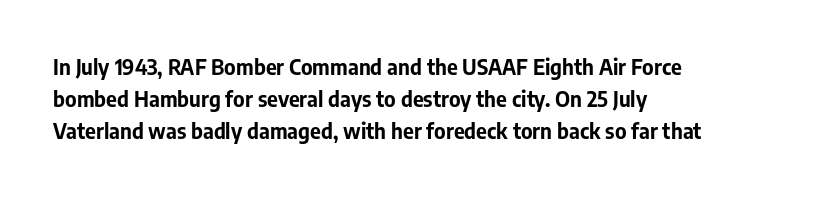
Q: Is the text bold? A: Yes.
Q: Is the text italic (slanted)? A: No, it is upright.
Q: Is the text underlined? A: No.
Q: How is the paragraph aligned? A: Left-aligned.
Q: Is the spacing between letters normal or unusually wide? A: Normal.
Q: Is the spacing between lines tight, normal or loose? A: Normal.
